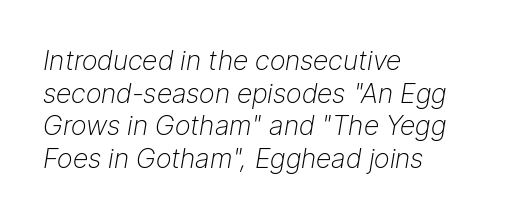
Q: Is the text bold? A: No.
Q: Is the text italic (slanted)? A: Yes, it leans right by about 9 degrees.
Q: Is the text underlined? A: No.
Q: How is the paragraph aligned? A: Left-aligned.
Q: Is the spacing between letters normal or unusually wide? A: Normal.
